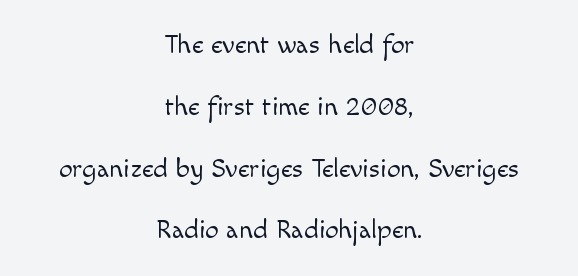
{"italic": "no", "bold": "no", "underline": "no", "align": "center", "line_spacing": "loose", "line_spacing_ratio": 2.29, "letter_spacing": "normal", "letter_spacing_em": 0.0, "glyph_px": 27}
